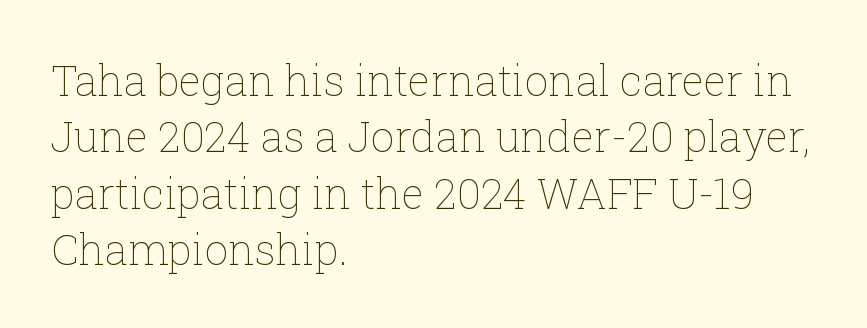
{"italic": "no", "bold": "no", "weight": "thin", "width": "normal", "stroke_contrast": "low", "x_height": "medium", "monospaced": "no", "underline": "no", "align": "left", "line_spacing": "normal", "line_spacing_ratio": 1.34, "letter_spacing": "normal", "letter_spacing_em": 0.0, "glyph_px": 42}
